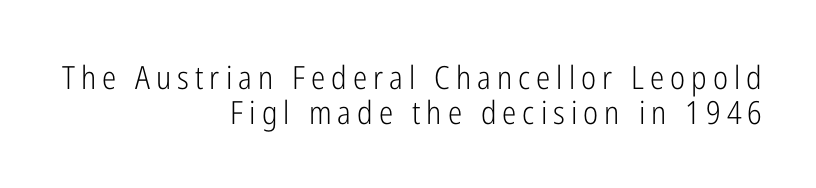
{"serif": "no", "italic": "no", "bold": "no", "weight": "light", "width": "condensed", "stroke_contrast": "low", "x_height": "medium", "monospaced": "no", "underline": "no", "align": "right", "line_spacing": "tight", "line_spacing_ratio": 1.08, "glyph_px": 32}
